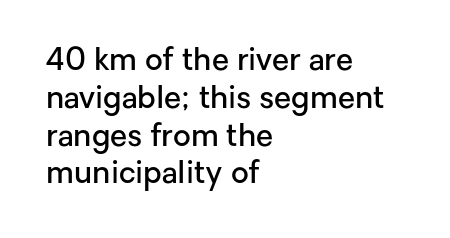
Q: Is the text bold? A: Semi-bold.
Q: Is the text italic (slanted)? A: No, it is upright.
Q: Is the typeface a serif or a sans-serif typeface? A: Sans-serif.
Q: Is the text underlined? A: No.
Q: How is the paragraph aligned? A: Left-aligned.
Q: Is the spacing between letters normal or unusually wide? A: Normal.
Q: Width (condensed, normal, or wide)? A: Normal.
Q: Stroke contrast? A: Low.
Q: x-height? A: Medium.
Q: Monospaced? A: No.
